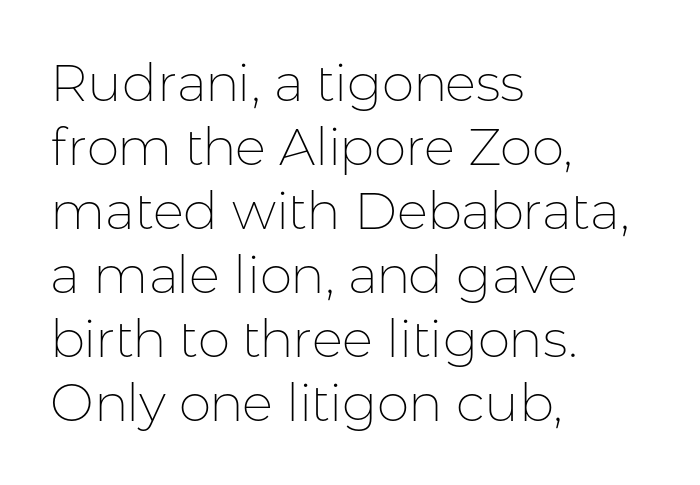
The baseline area is clear. Observe the ordinary spacing: letters are neighbours, not strangers. Notice how the stems are strictly vertical — no italics here. Typeset ragged right — the left edge is the straight one.
